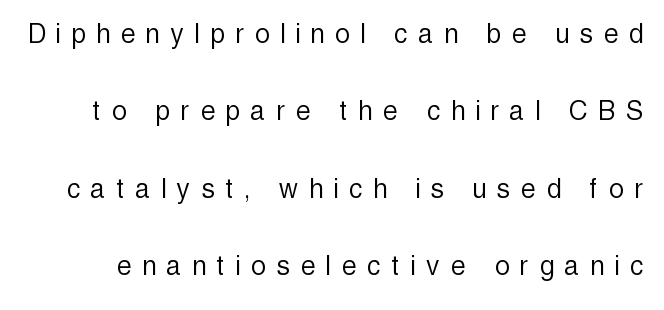
The image shows 32 px light, condensed sans-serif type, upright; set loose line spacing (2.42x), unusually wide letter spacing (+0.36 em), not underlined; a medium x-height.
